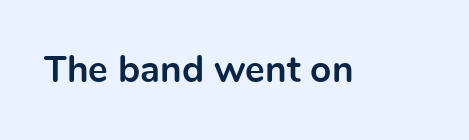
{"serif": "no", "italic": "no", "bold": "yes", "weight": "bold", "width": "normal", "x_height": "medium", "monospaced": "no", "underline": "no", "letter_spacing": "normal", "letter_spacing_em": 0.0, "glyph_px": 37}
